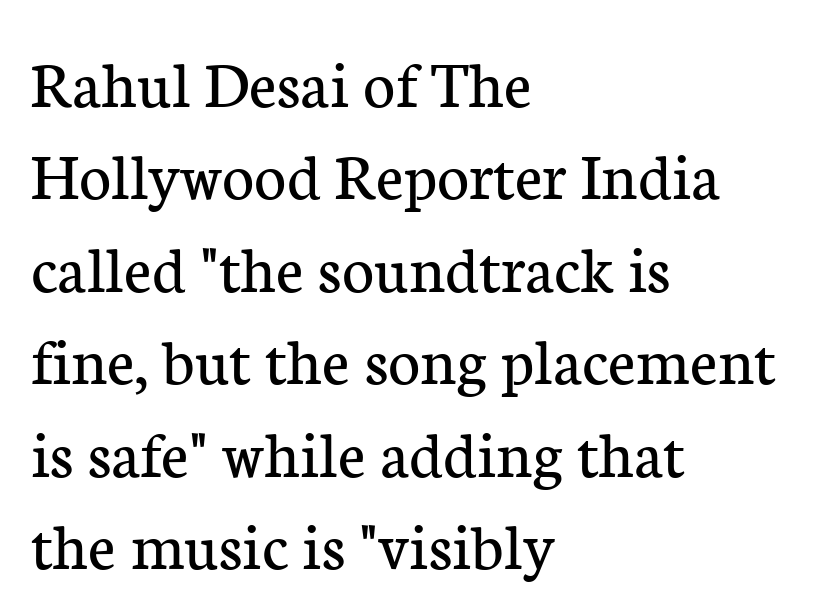
The image shows 69 px regular-weight serif type, upright; set left-aligned, normal line spacing (1.34x), normal letter spacing, not underlined; low stroke contrast and a medium x-height.
